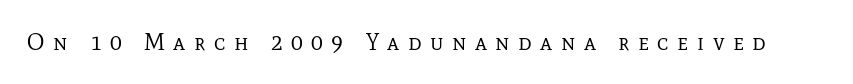
{"italic": "no", "bold": "no", "underline": "no", "letter_spacing": "wide", "letter_spacing_em": 0.37, "glyph_px": 23}
